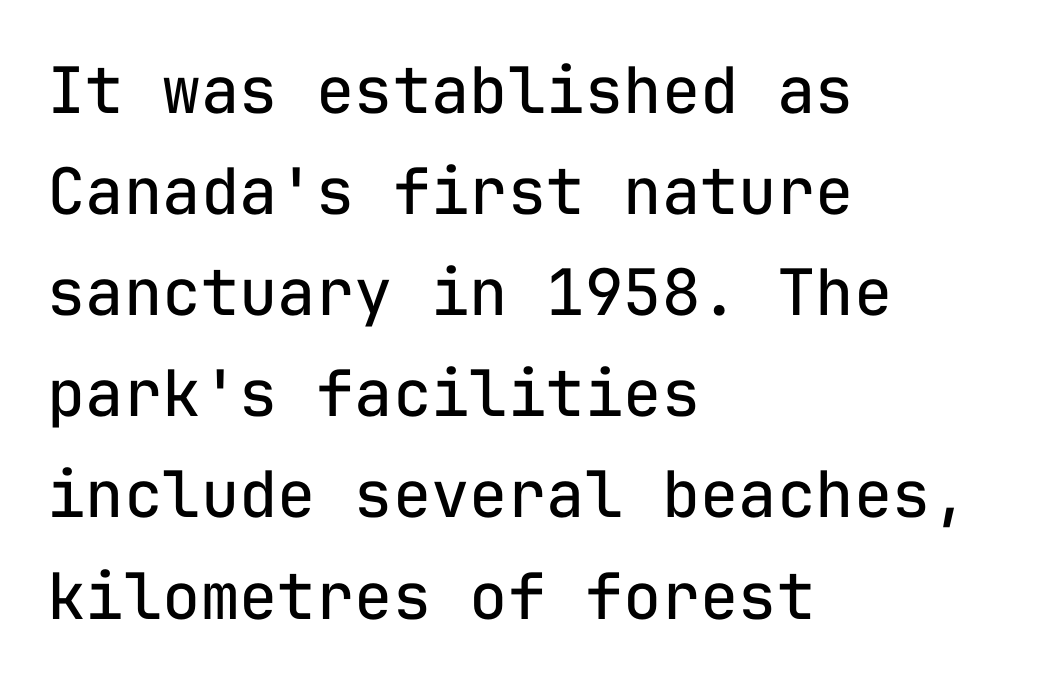
Q: Is the text bold? A: No.
Q: Is the text italic (slanted)? A: No, it is upright.
Q: Is the typeface a serif or a sans-serif typeface? A: Sans-serif.
Q: Is the text underlined? A: No.
Q: How is the paragraph aligned? A: Left-aligned.
Q: Is the spacing between letters normal or unusually wide? A: Normal.
Q: Is the spacing between lines tight, normal or loose? A: Normal.
Q: Width (condensed, normal, or wide)? A: Normal.
Q: Stroke contrast? A: Low.
Q: x-height? A: Medium.
Q: Monospaced? A: Yes.
